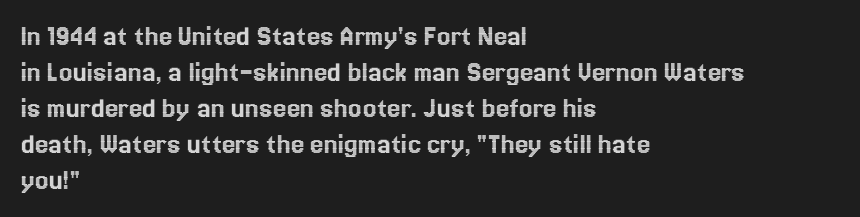
Rendered with straight, roman letterforms. This rendering features lettering with no underline. The letters sit at their default tracking, neither squeezed nor spread. This sample is left-justified, so line endings fall wherever the words run out. The face used here is proportionally spaced, like ordinary book or web type.
